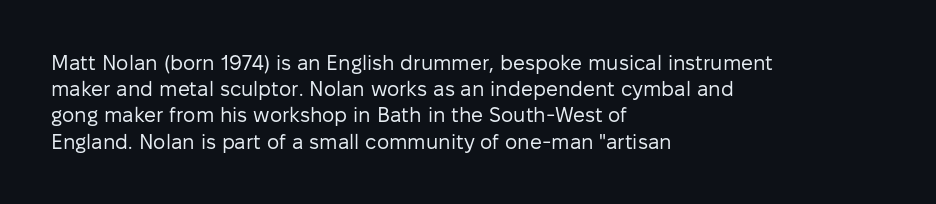
Does extra space separate the letters? No, they use regular spacing. Layout note: lines flush left. The area under the type is left untouched. This reads as an unemphasized weight, regular at the heaviest. This is roman type, the default non-slanted kind. Vertical spacing — default.
